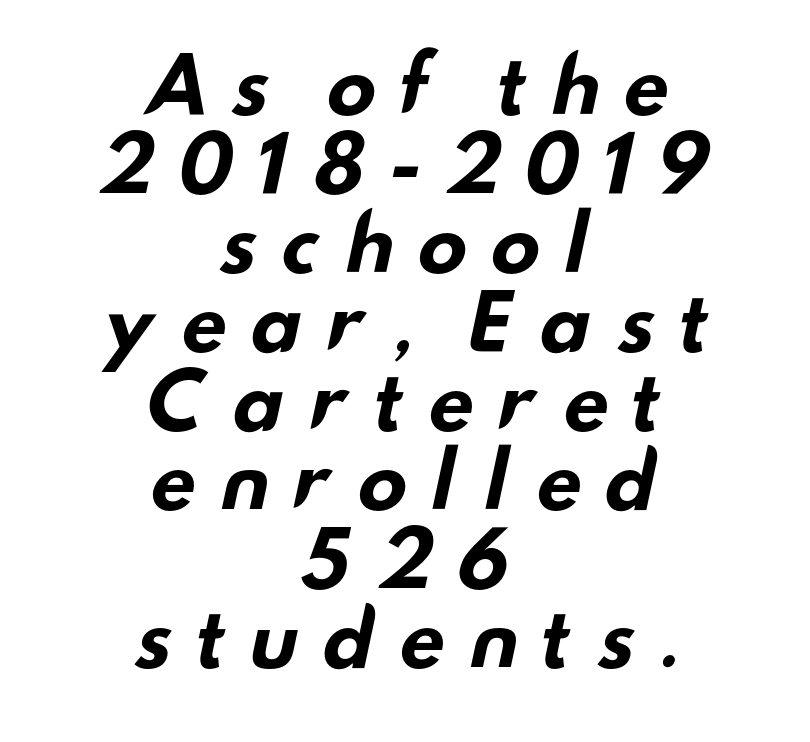
I'd describe the lettering as bold — thick and assertive. Check under the words: just untouched page. Typographically, this falls in the sans-serif category. One glance says dense: line gaps are narrower than usual.
